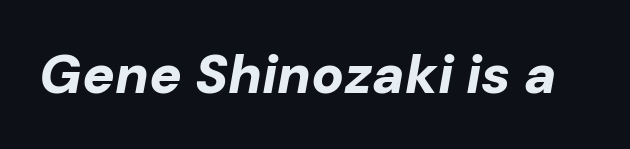
It's the slanting kind of type. The face used here is proportionally spaced, like ordinary book or web type. This is heavy type, rendered in bold. Caption: standard tracking, unaltered. Bare-footed words on every line.
